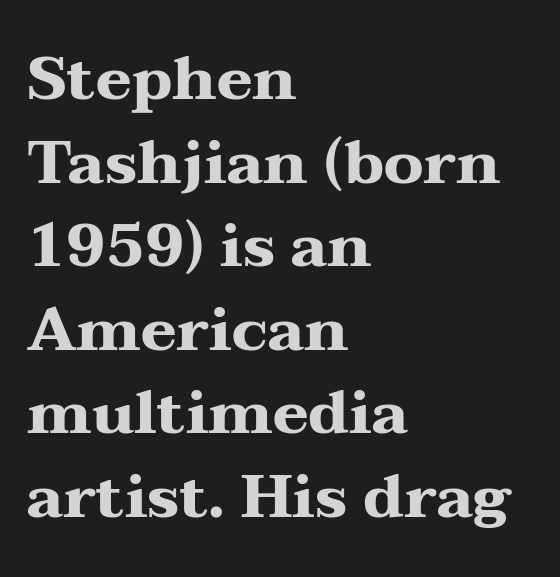
Q: Is the text bold? A: Yes.
Q: Is the text italic (slanted)? A: No, it is upright.
Q: Is the typeface a serif or a sans-serif typeface? A: Serif.
Q: Is the text underlined? A: No.
Q: How is the paragraph aligned? A: Left-aligned.
Q: Is the spacing between letters normal or unusually wide? A: Normal.
Q: Is the spacing between lines tight, normal or loose? A: Normal.
Q: Width (condensed, normal, or wide)? A: Wide.
Q: Stroke contrast? A: Medium.
Q: x-height? A: Medium.
Q: Monospaced? A: No.
